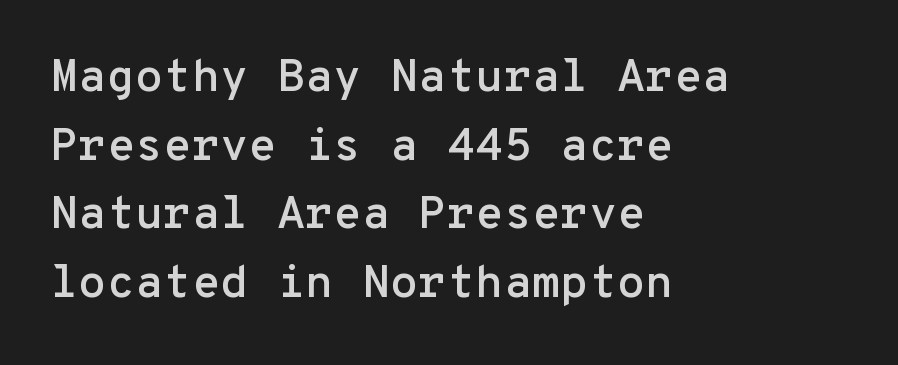
Q: Is the text italic (slanted)? A: No, it is upright.
Q: Is the typeface a serif or a sans-serif typeface? A: Sans-serif.
Q: Is the text underlined? A: No.
Q: How is the paragraph aligned? A: Left-aligned.
Q: Is the spacing between letters normal or unusually wide? A: Normal.
Q: Is the spacing between lines tight, normal or loose? A: Normal.
Q: Width (condensed, normal, or wide)? A: Normal.
Q: Stroke contrast? A: Low.
Q: x-height? A: Medium.
Q: Monospaced? A: Yes.
